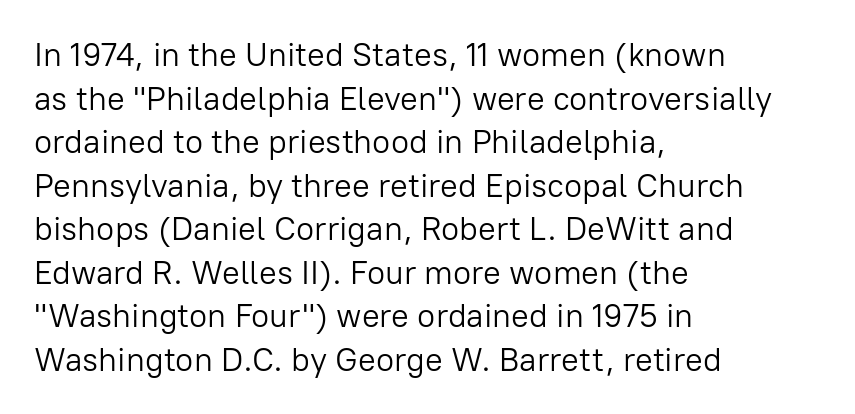
Q: Is the text bold? A: No.
Q: Is the text italic (slanted)? A: No, it is upright.
Q: Is the typeface a serif or a sans-serif typeface? A: Sans-serif.
Q: Is the text underlined? A: No.
Q: How is the paragraph aligned? A: Left-aligned.
Q: Is the spacing between letters normal or unusually wide? A: Normal.
Q: Is the spacing between lines tight, normal or loose? A: Normal.
Q: Width (condensed, normal, or wide)? A: Normal.
Q: Stroke contrast? A: Low.
Q: x-height? A: Medium.
Q: Monospaced? A: No.
